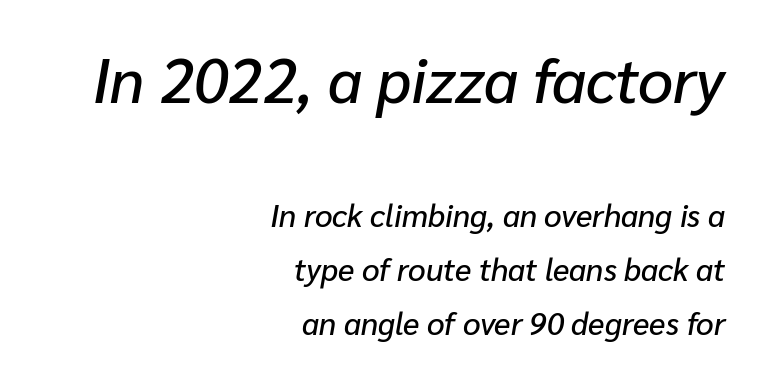
The image shows 62 px text type, italic (leaning right); set right-aligned, line spacing 1.74x, normal letter spacing, not underlined; the first (top) block is 2.0x larger; low stroke contrast and a medium x-height.
